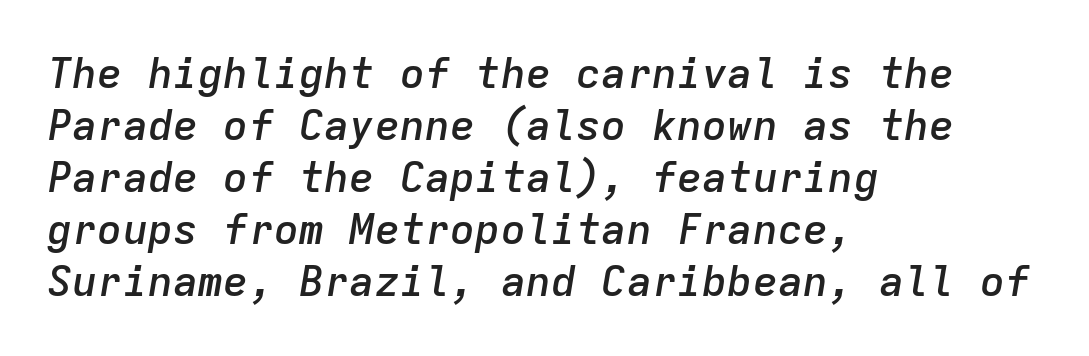
Any mark beneath the type? The region is blank. The passage is arranged the way most books set body copy — flush left. Nobody touched the tracking dial on this one. The characters look somewhat weighty, a semibold short of true bold. The specimen reads as italic at a glance. Looks like terminal output: every glyph gets an equal slot.
